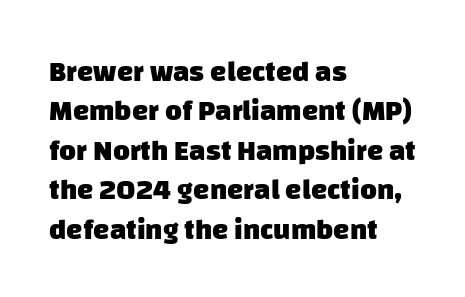
The image shows 29 px heavy sans-serif type; set left-aligned, normal line spacing (1.36x), normal letter spacing, not underlined; low stroke contrast and a large x-height.
